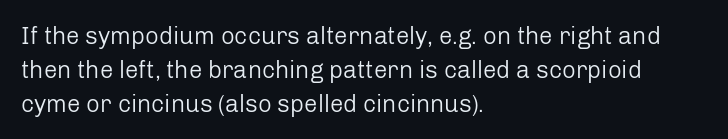
Q: Is the text bold? A: No.
Q: Is the text italic (slanted)? A: No, it is upright.
Q: Is the text underlined? A: No.
Q: How is the paragraph aligned? A: Left-aligned.
Q: Is the spacing between letters normal or unusually wide? A: Normal.
Q: Is the spacing between lines tight, normal or loose? A: Normal.
